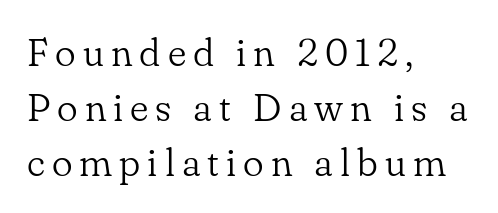
The image shows 39 px light serif type, upright; set left-aligned, normal line spacing (1.41x), not underlined; low stroke contrast and a small x-height.
